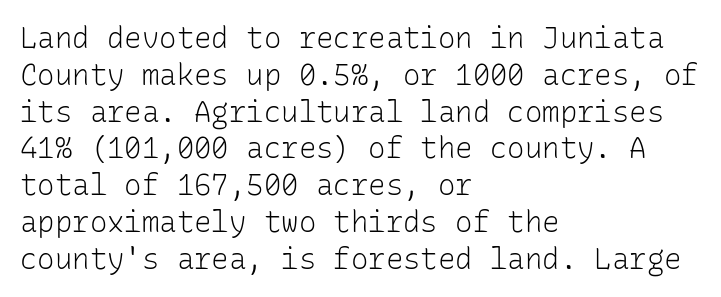
The image shows 29 px light sans-serif type, upright, monospaced; set left-aligned, normal line spacing (1.27x), normal letter spacing, not underlined; low stroke contrast and a medium x-height.
